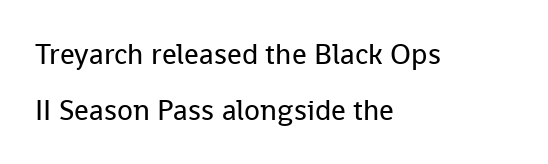
The passage shown is typeset with a sans-serif family. The lettering holds an erect, upright posture throughout. The passage shown is typed in a proportional face where columns would drift. How are the letters spaced? Ordinarily, with no added tracking.
